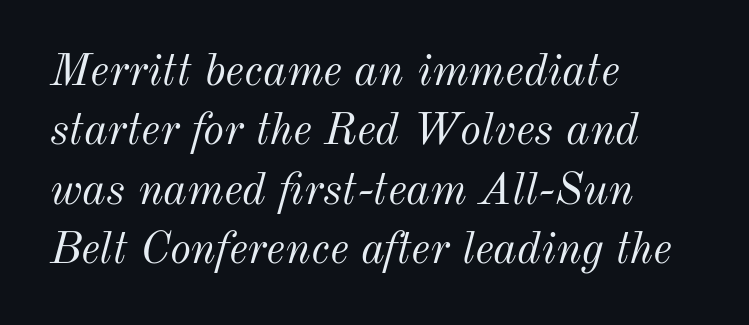
Glance below the letters and you will spot only blank space. Every character sits at an angle, as italics do. The letters look calm and open, with moderate or lighter stems. Tracking here is standard; glyphs follow each other at the usual distance. The block of text has a typical density, with ordinary space between rows. The lines are quadded left.
